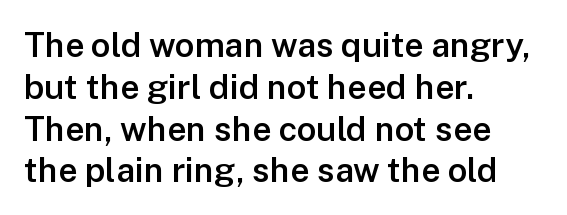
{"serif": "no", "italic": "no", "bold": "semi", "weight": "semibold", "width": "normal", "stroke_contrast": "low", "x_height": "medium", "monospaced": "no", "underline": "no", "align": "left", "line_spacing_ratio": 1.23, "letter_spacing": "normal", "letter_spacing_em": 0.0, "glyph_px": 34}
